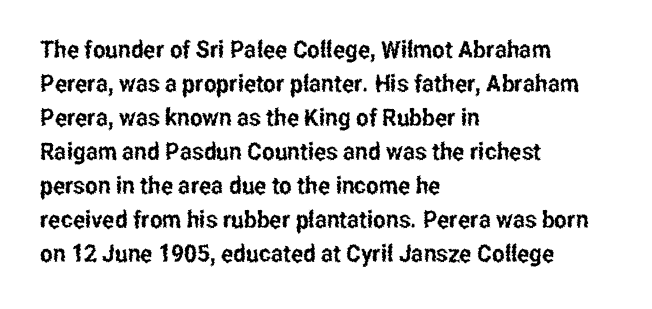
The image shows 24 px text type, upright; set left-aligned, normal line spacing (1.42x), normal letter spacing, not underlined.
